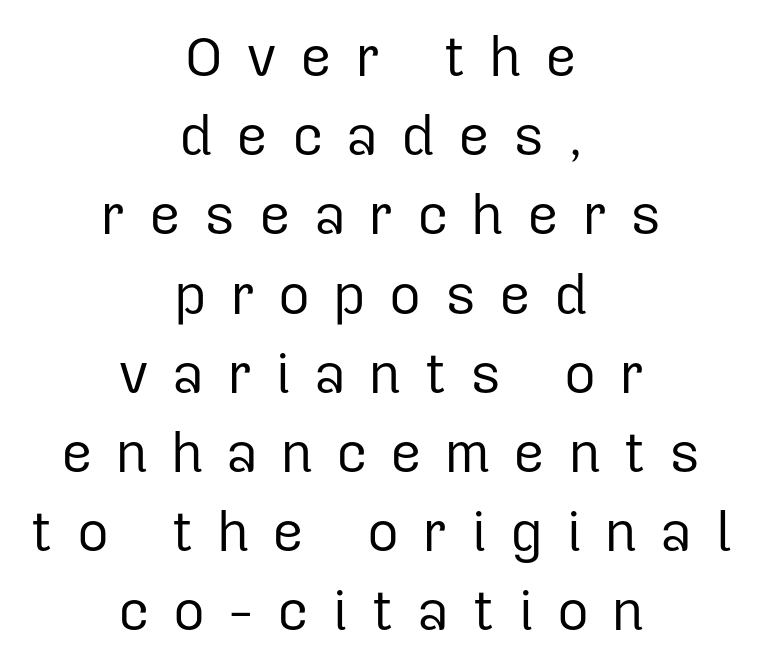
The image shows 55 px regular-weight sans-serif type, upright; set centered, normal line spacing (1.44x), unusually wide letter spacing (+0.42 em), not underlined; low stroke contrast and a medium x-height.
